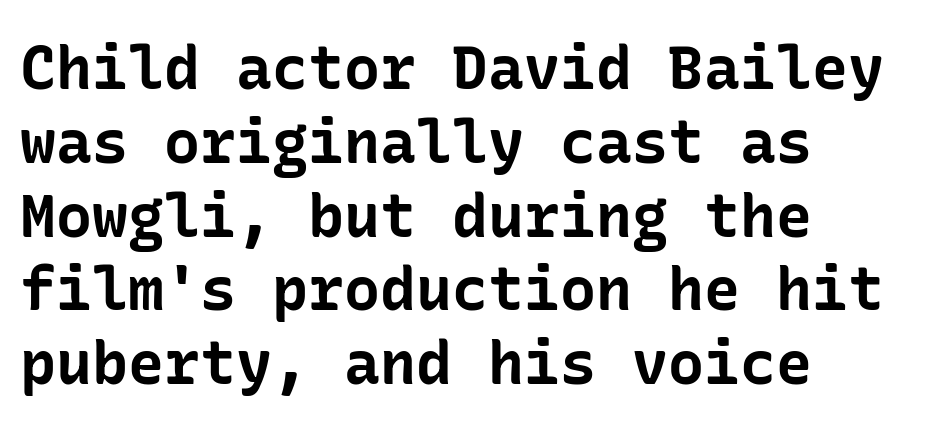
Q: Is the text bold? A: Yes.
Q: Is the text italic (slanted)? A: No, it is upright.
Q: Is the typeface a serif or a sans-serif typeface? A: Sans-serif.
Q: Is the text underlined? A: No.
Q: How is the paragraph aligned? A: Left-aligned.
Q: Is the spacing between letters normal or unusually wide? A: Normal.
Q: Width (condensed, normal, or wide)? A: Normal.
Q: Stroke contrast? A: Low.
Q: x-height? A: Medium.
